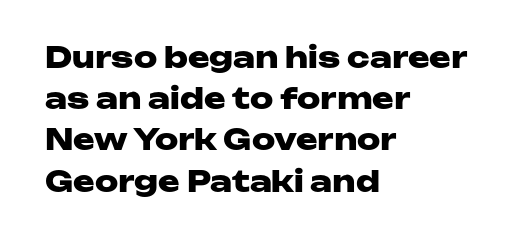
{"serif": "no", "italic": "no", "bold": "yes", "weight": "heavy", "width": "wide", "stroke_contrast": "low", "x_height": "medium", "monospaced": "no", "underline": "no", "align": "left", "line_spacing": "normal", "line_spacing_ratio": 1.42, "letter_spacing": "normal", "letter_spacing_em": 0.0, "glyph_px": 29}
